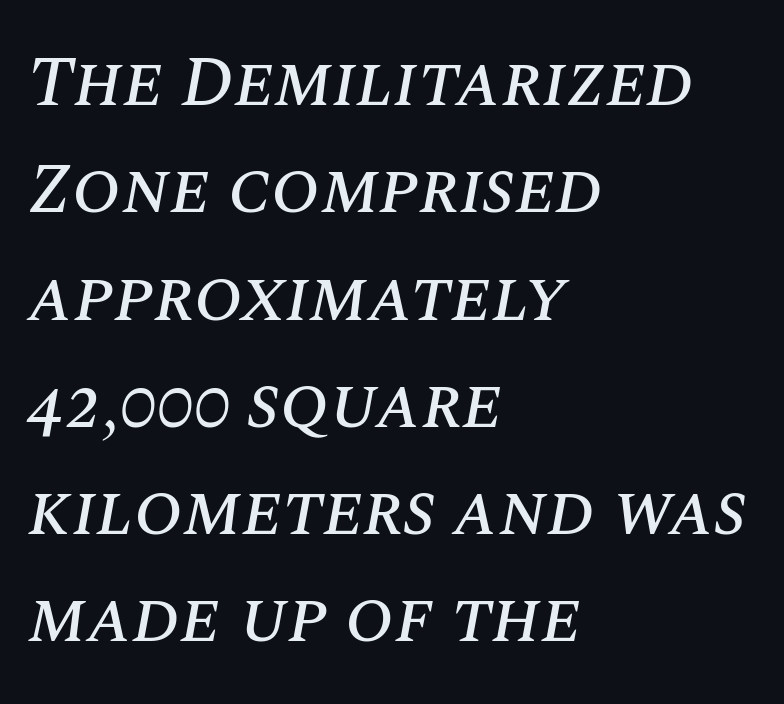
The image shows 72 px text type, italic (leaning right); set left-aligned, normal line spacing (1.49x), normal letter spacing, not underlined; medium stroke contrast and a large x-height.
